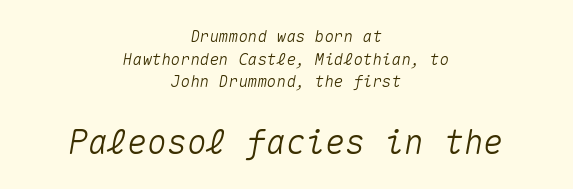
Of the two passages, the one underneath uses the larger point size. Baseline-to-baseline distance is the conventional proportion of letter height. Here the designer chose a console-style face with uniform glyph widths. A bare baseline throughout the passage. When letters slant like this, we call the style italic. The paragraph shown floats in the horizontal middle.
